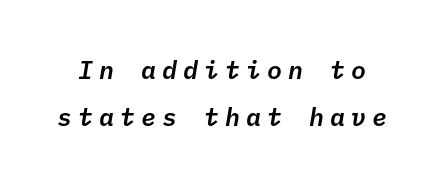
Underline: absent. The axis of the letterforms is tilted away from vertical. Here the glyphs are tracked loosely, breaking word shapes into spaced letters.
